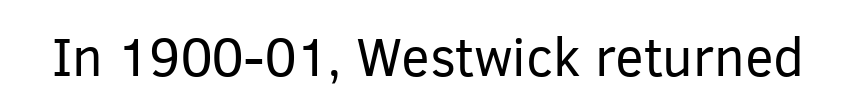
{"serif": "no", "italic": "no", "bold": "no", "weight": "regular", "width": "normal", "stroke_contrast": "low", "x_height": "medium", "monospaced": "no", "underline": "no", "letter_spacing": "normal", "letter_spacing_em": 0.0, "glyph_px": 54}
